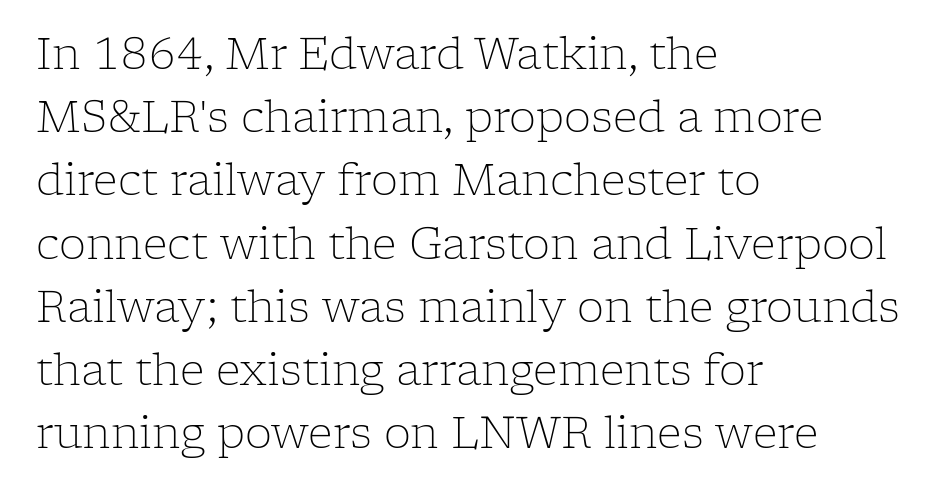
The image shows 43 px light serif type, upright; set left-aligned, normal line spacing (1.47x), normal letter spacing, not underlined; low stroke contrast and a medium x-height.
